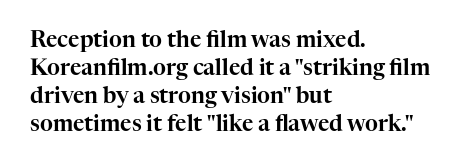
In terms of leading, this rendering sits right in the middle. Do the letters lean? They stand straight. These lines stack with their left ends in a neat column. The zone under the glyphs is completely vacant. The letters sit at their default tracking, neither squeezed nor spread.
